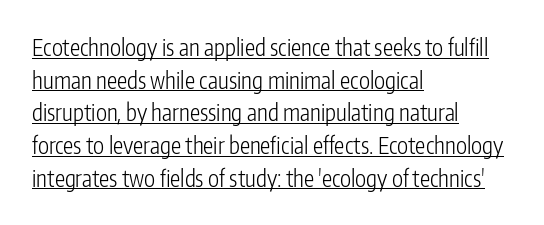
Q: Is the text bold? A: No.
Q: Is the text italic (slanted)? A: No, it is upright.
Q: Is the text underlined? A: Yes.
Q: How is the paragraph aligned? A: Left-aligned.
Q: Is the spacing between letters normal or unusually wide? A: Normal.
Q: Is the spacing between lines tight, normal or loose? A: Normal.
